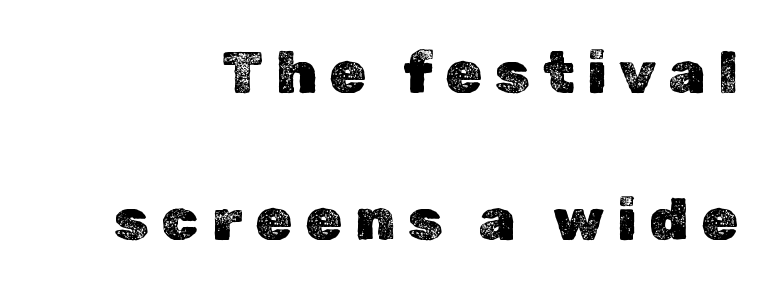
The image shows 59 px text type, upright; set loose line spacing (2.49x), unusually wide letter spacing (+0.22 em), not underlined; a medium x-height.
